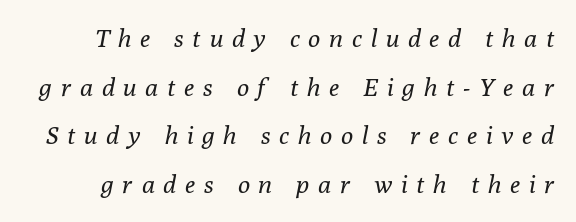
{"italic": "yes", "lean": "right", "slant_degrees": 10, "bold": "no", "underline": "no", "line_spacing": "loose", "line_spacing_ratio": 1.95, "letter_spacing": "wide", "letter_spacing_em": 0.36, "glyph_px": 25}
